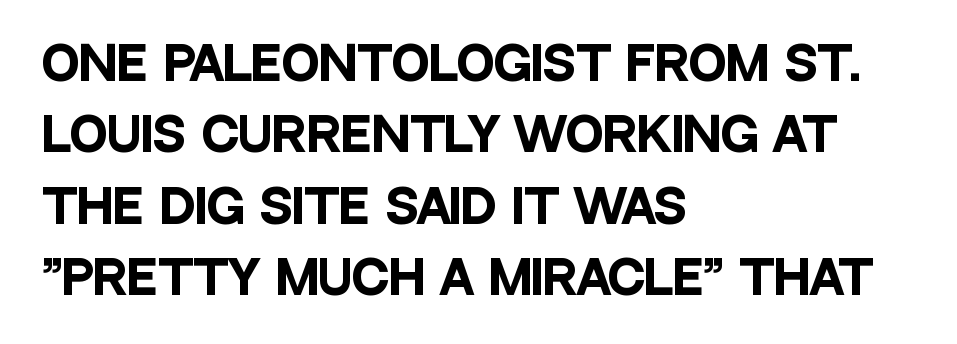
The image shows 46 px heavy, condensed sans-serif type, upright; set left-aligned, normal line spacing (1.55x), normal letter spacing, not underlined; low stroke contrast and a large x-height.
